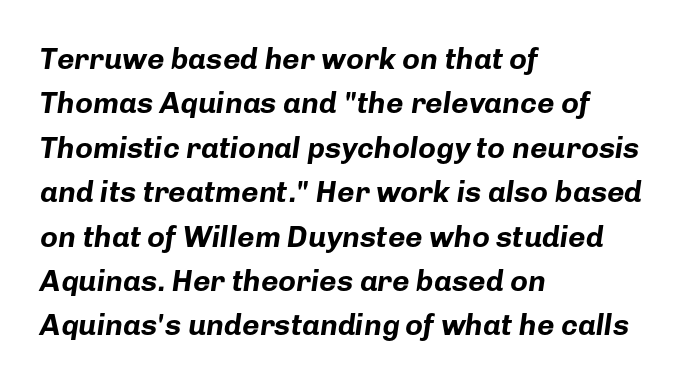
The axis of the letterforms is tilted away from vertical. Letter spacing: default. The rendering uses natural spacing where letterforms have individual widths. Compared with an ordinary text face, these strokes are far heavier — a full bold. A student would call this left alignment; a typographer would say flush left, rag right.
